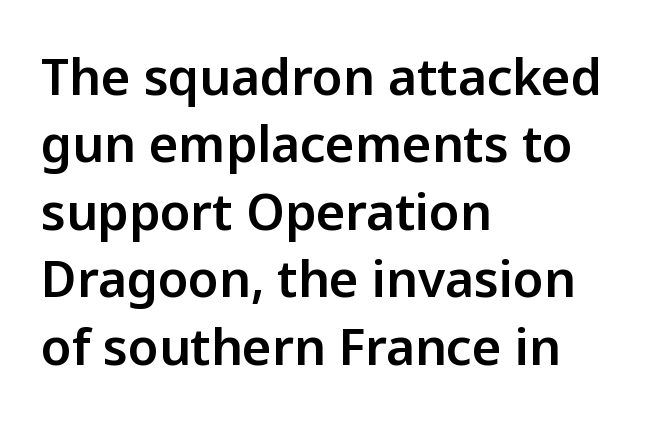
{"serif": "no", "italic": "no", "width": "normal", "stroke_contrast": "low", "x_height": "medium", "monospaced": "no", "underline": "no", "align": "left", "line_spacing": "normal", "line_spacing_ratio": 1.35, "letter_spacing": "normal", "letter_spacing_em": 0.0, "glyph_px": 50}
